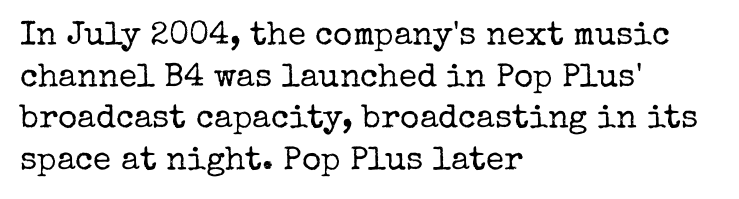
Character widths vary here, with narrow letters taking less room than wide ones. Stroke thickness stays within the range of a standard reading face or lighter. Check the space under the baseline: it is left empty. Regarding leading, the lines here are spaced in the standard way.
